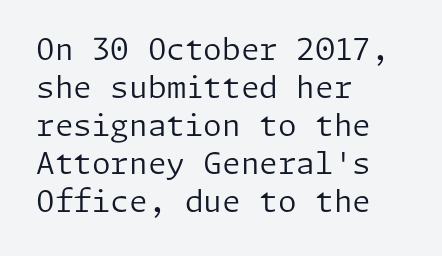
Q: Is the text bold? A: No.
Q: Is the text italic (slanted)? A: No, it is upright.
Q: Is the typeface a serif or a sans-serif typeface? A: Sans-serif.
Q: Is the text underlined? A: No.
Q: How is the paragraph aligned? A: Left-aligned.
Q: Is the spacing between letters normal or unusually wide? A: Normal.
Q: Is the spacing between lines tight, normal or loose? A: Normal.
Q: Width (condensed, normal, or wide)? A: Normal.
Q: Stroke contrast? A: Low.
Q: x-height? A: Medium.
